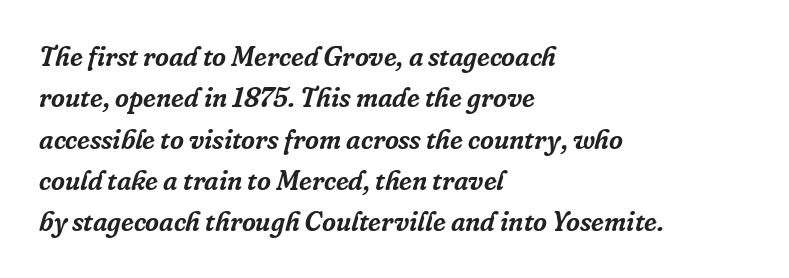
Q: Is the text italic (slanted)? A: Yes, it leans right by about 16 degrees.
Q: Is the text underlined? A: No.
Q: How is the paragraph aligned? A: Left-aligned.
Q: Is the spacing between letters normal or unusually wide? A: Normal.
Q: Is the spacing between lines tight, normal or loose? A: Normal.
